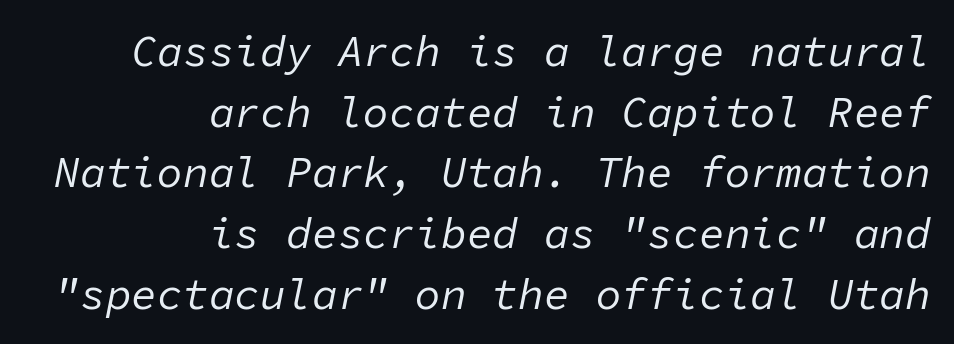
Q: Is the text bold? A: No.
Q: Is the text italic (slanted)? A: Yes, it leans right by about 11 degrees.
Q: Is the text underlined? A: No.
Q: How is the paragraph aligned? A: Right-aligned.
Q: Is the spacing between letters normal or unusually wide? A: Normal.
Q: Is the spacing between lines tight, normal or loose? A: Normal.
Q: Width (condensed, normal, or wide)? A: Normal.
Q: Stroke contrast? A: Low.
Q: x-height? A: Medium.
Q: Monospaced? A: Yes.
